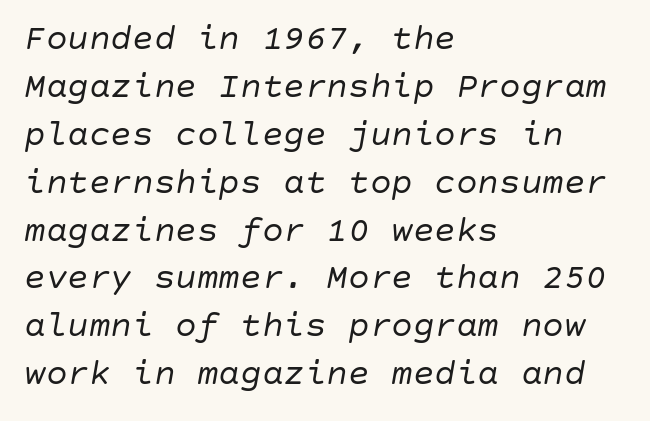
The typography opts for an oblique posture over an upright one. Line beginnings align vertically; line endings do not. Whoever set this chose a conventional vertical rhythm. There is no visible air inserted between adjacent glyphs.
